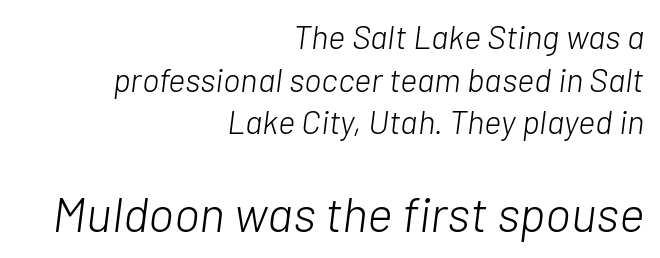
Character widths vary here, with narrow letters taking less room than wide ones. Inter-character spacing is left at the font's built-in metrics. The lines in this sample share a right terminus and differ only in where they begin. The block sitting lower on the canvas is the one with enlarged characters. Beneath every word, the page is bare.
